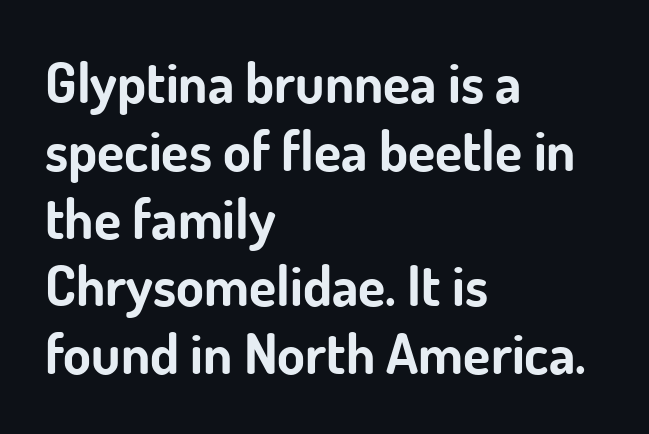
Each word holds together tightly as a unit, with standard inter-letter gaps. The letters advance in unequal steps, a hallmark of proportional type. No feet cap the strokes, marking this as sans-serif type. Is the type bold? Yes — the strokes are clearly thick and heavy.
